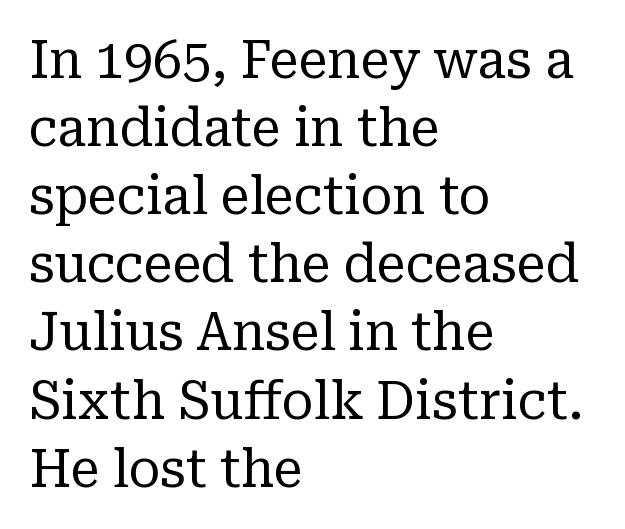
Q: Is the text bold? A: No.
Q: Is the text italic (slanted)? A: No, it is upright.
Q: Is the typeface a serif or a sans-serif typeface? A: Serif.
Q: Is the text underlined? A: No.
Q: How is the paragraph aligned? A: Left-aligned.
Q: Is the spacing between letters normal or unusually wide? A: Normal.
Q: Is the spacing between lines tight, normal or loose? A: Normal.
Q: Width (condensed, normal, or wide)? A: Normal.
Q: Stroke contrast? A: Low.
Q: x-height? A: Medium.
Q: Monospaced? A: No.
